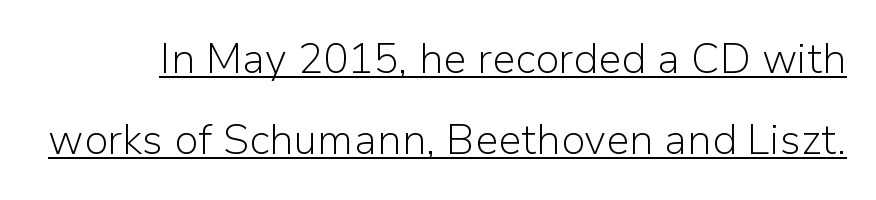
Q: Is the text bold? A: No.
Q: Is the text italic (slanted)? A: No, it is upright.
Q: Is the typeface a serif or a sans-serif typeface? A: Sans-serif.
Q: Is the text underlined? A: Yes.
Q: Is the spacing between letters normal or unusually wide? A: Normal.
Q: Is the spacing between lines tight, normal or loose? A: Loose.
Q: Width (condensed, normal, or wide)? A: Normal.
Q: Stroke contrast? A: Low.
Q: x-height? A: Medium.
Q: Monospaced? A: No.
